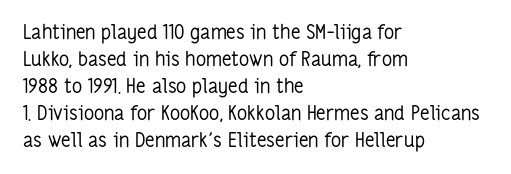
This sample uses an upright cut, with every glyph sitting square on the baseline. Reading down the column, the eye jumps a familiar distance to each next line. The horizontal fit of the characters is conventional and even. This is not heavy type; no bold has been used.
